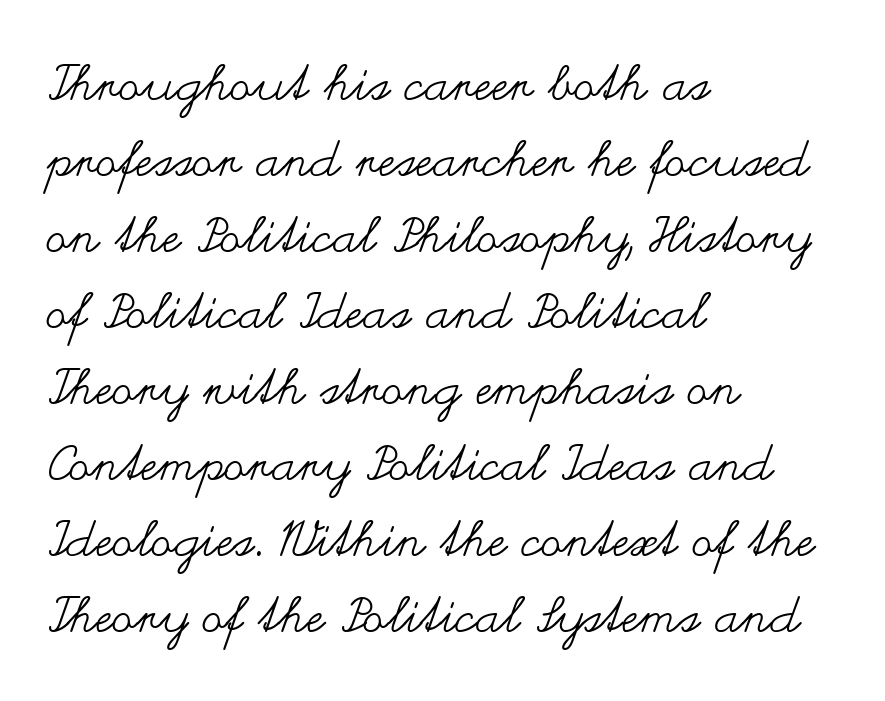
{"bold": "no", "weight": "regular", "width": "wide", "stroke_contrast": "medium", "x_height": "small", "monospaced": "no", "underline": "no", "align": "left", "line_spacing": "normal", "line_spacing_ratio": 1.55, "letter_spacing": "normal", "letter_spacing_em": 0.0, "glyph_px": 49}
